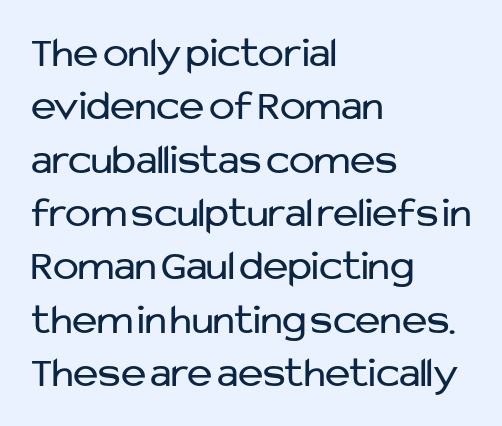
The image shows 43 px regular-weight sans-serif type, upright; set left-aligned, line spacing 1.24x, normal letter spacing, not underlined; low stroke contrast and a medium x-height.
